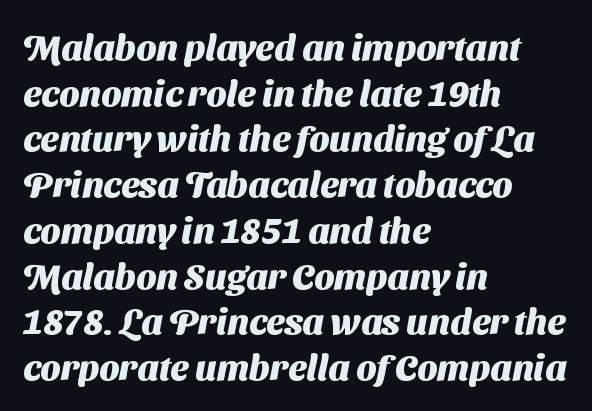
The image shows 36 px heavy sans-serif type; set left-aligned, normal line spacing (1.27x), normal letter spacing, not underlined; medium stroke contrast and a medium x-height.
